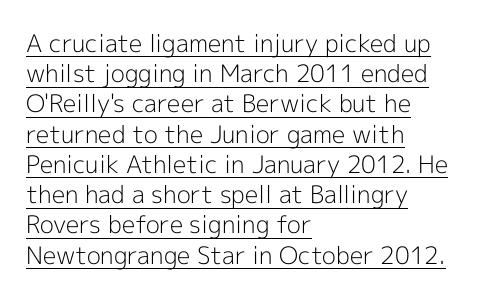
{"italic": "no", "bold": "no", "underline": "yes", "align": "left", "line_spacing": "normal", "line_spacing_ratio": 1.26, "letter_spacing": "normal", "letter_spacing_em": 0.0, "glyph_px": 24}
